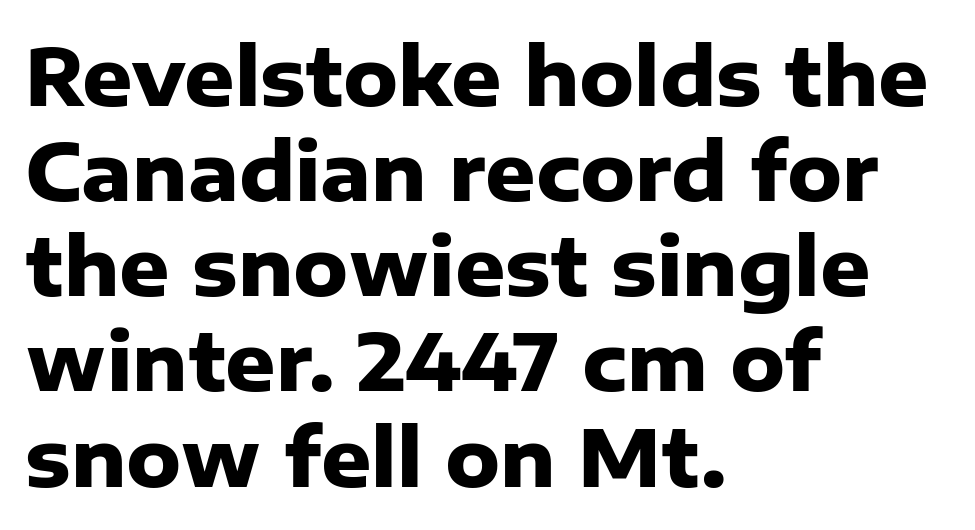
The image shows 78 px heavy sans-serif type, upright; set left-aligned, line spacing 1.22x, normal letter spacing, not underlined; low stroke contrast and a medium x-height.
